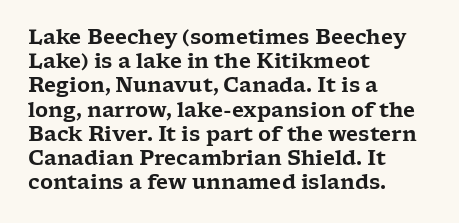
If you drew a line through each stem, it would be perfectly vertical. The line texture is even and compact thanks to regular tracking. Which margin do the lines hug? The left one — the right edge is uneven. Letters rest on an invisible, unmarked baseline.
